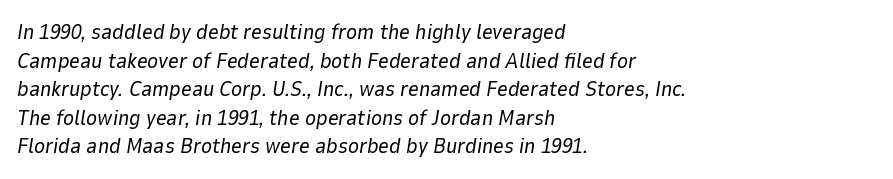
Q: Is the text bold? A: No.
Q: Is the text italic (slanted)? A: Yes, it leans right by about 9 degrees.
Q: Is the text underlined? A: No.
Q: How is the paragraph aligned? A: Left-aligned.
Q: Is the spacing between letters normal or unusually wide? A: Normal.
Q: Is the spacing between lines tight, normal or loose? A: Normal.
